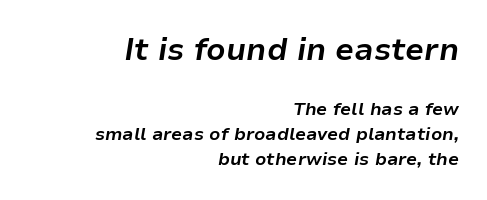
The passage is arranged like a letterhead date or caption credit — flush right. Character widths vary here, with narrow letters taking less room than wide ones. Caption: bold face, heavy strokes. No extra tracking has been applied to these lines. The whole block is typeset with a tilt. Any mark beneath the type? The region is blank.
